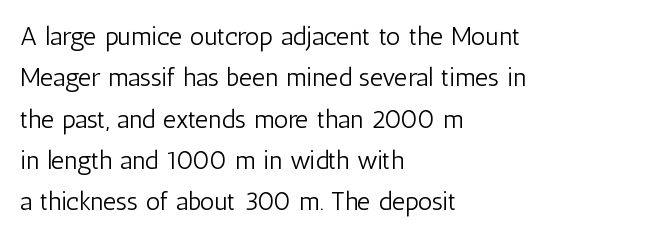
{"italic": "no", "bold": "no", "underline": "no", "align": "left", "line_spacing": "normal", "line_spacing_ratio": 1.59, "letter_spacing": "normal", "letter_spacing_em": 0.0, "glyph_px": 26}
